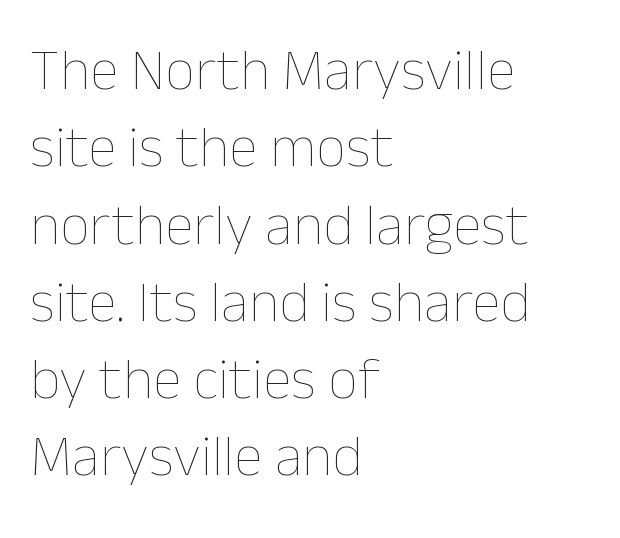
In CSS terms this would be text-align: left. Words float on clear page, feet unadorned. Stem width sits at or under what a default text font uses. The leading is moderate, giving the passage an even texture. The lettering stays uniformly vertical, giving the passage a roman look.
